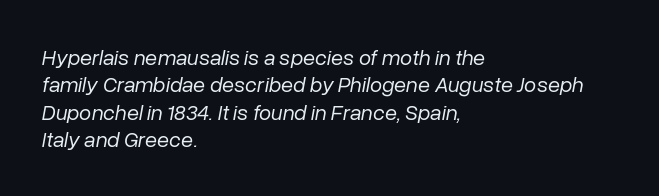
The image shows 22 px text type, italic (leaning right); set left-aligned, normal line spacing (1.25x), normal letter spacing, not underlined.
